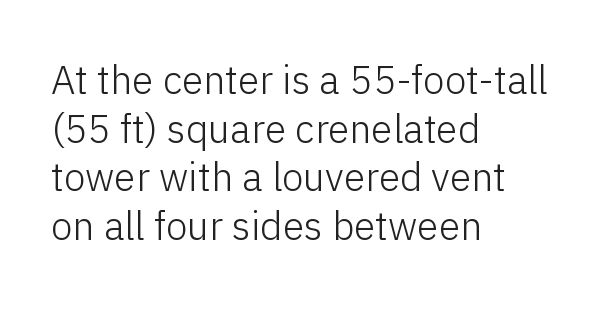
{"serif": "no", "italic": "no", "bold": "no", "weight": "light", "width": "normal", "stroke_contrast": "low", "x_height": "medium", "monospaced": "no", "underline": "no", "align": "left", "line_spacing": "normal", "line_spacing_ratio": 1.25, "letter_spacing": "normal", "letter_spacing_em": 0.0, "glyph_px": 39}
